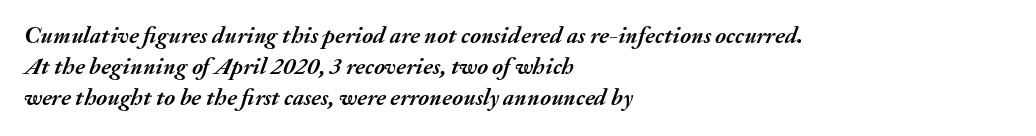
Q: Is the text bold? A: Yes.
Q: Is the text italic (slanted)? A: Yes, it leans right by about 20 degrees.
Q: Is the text underlined? A: No.
Q: How is the paragraph aligned? A: Left-aligned.
Q: Is the spacing between letters normal or unusually wide? A: Normal.
Q: Is the spacing between lines tight, normal or loose? A: Normal.
